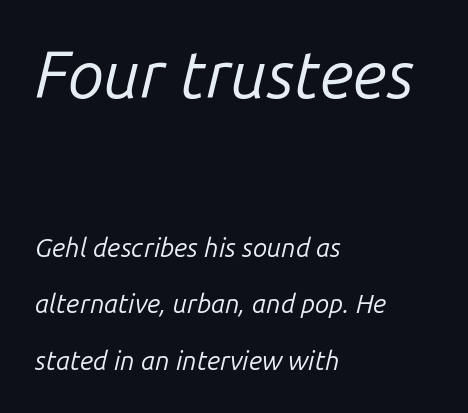
The image shows 66 px regular-weight type, italic (leaning right); set left-aligned, loose line spacing (2.18x), normal letter spacing, not underlined; the first (top) block is 2.54x larger; low stroke contrast and a medium x-height.
